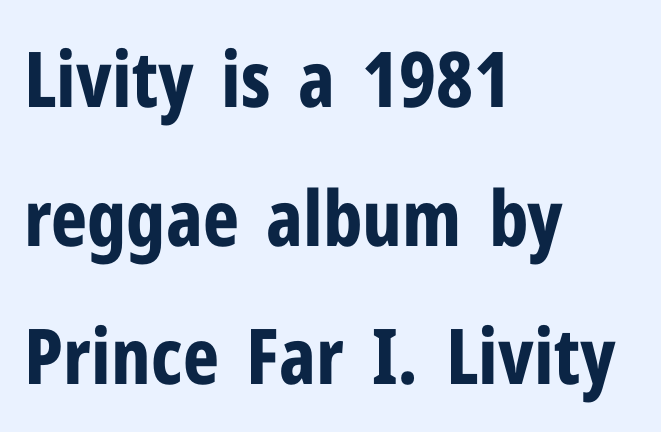
{"serif": "no", "italic": "no", "bold": "yes", "weight": "bold", "width": "condensed", "stroke_contrast": "low", "x_height": "medium", "monospaced": "no", "underline": "no", "align": "left", "line_spacing_ratio": 1.8, "letter_spacing": "normal", "letter_spacing_em": 0.0, "glyph_px": 77}
